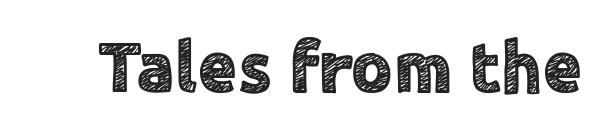
The characters display no serif detailing; their extremities are plain. Nothing unusual about the tracking: characters are spaced as the font intends. Upright lettering throughout. You could not count columns in this text — the font is proportionally spaced. The passage shown is not underscored anywhere.
